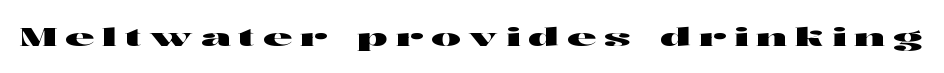
Q: Is the text italic (slanted)? A: No, it is upright.
Q: Is the text underlined? A: No.
Q: Is the spacing between letters normal or unusually wide? A: Unusually wide.
